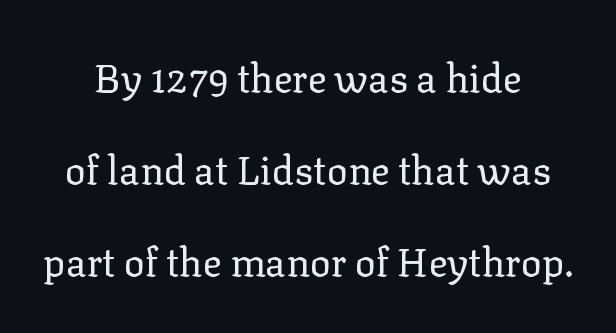
Q: Is the text bold? A: No.
Q: Is the text italic (slanted)? A: No, it is upright.
Q: Is the typeface a serif or a sans-serif typeface? A: Serif.
Q: Is the text underlined? A: No.
Q: Is the spacing between letters normal or unusually wide? A: Normal.
Q: Is the spacing between lines tight, normal or loose? A: Loose.
Q: Width (condensed, normal, or wide)? A: Normal.
Q: Stroke contrast? A: Low.
Q: x-height? A: Medium.
Q: Monospaced? A: No.
